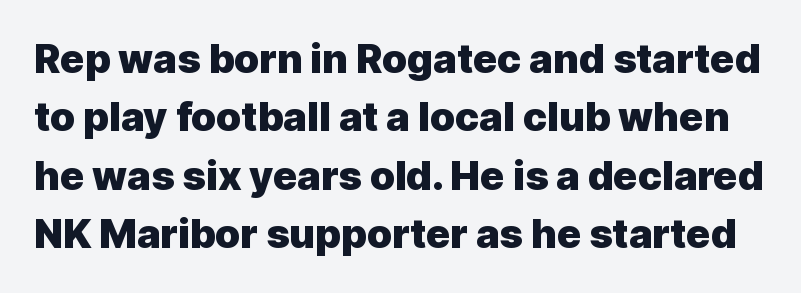
Q: Is the text bold? A: Yes.
Q: Is the text italic (slanted)? A: No, it is upright.
Q: Is the typeface a serif or a sans-serif typeface? A: Sans-serif.
Q: Is the text underlined? A: No.
Q: Is the spacing between letters normal or unusually wide? A: Normal.
Q: Is the spacing between lines tight, normal or loose? A: Normal.
Q: Width (condensed, normal, or wide)? A: Normal.
Q: x-height? A: Medium.
Q: Monospaced? A: No.
